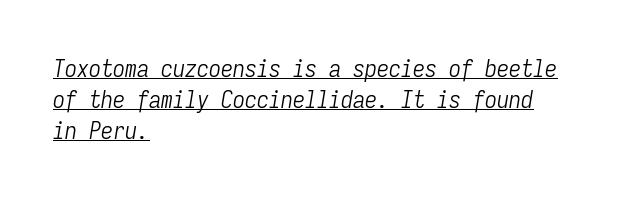
{"italic": "yes", "lean": "right", "slant_degrees": 9, "bold": "no", "underline": "yes", "align": "left", "line_spacing": "normal", "line_spacing_ratio": 1.3, "letter_spacing": "normal", "letter_spacing_em": 0.0, "glyph_px": 24}
